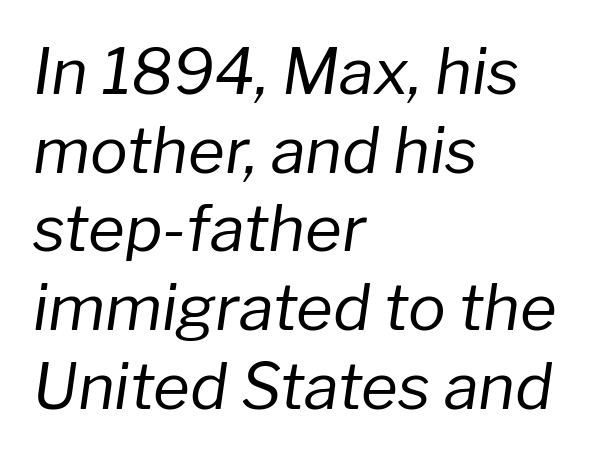
The image shows 63 px regular-weight type, italic (leaning right); set left-aligned, normal line spacing (1.25x), normal letter spacing, not underlined; low stroke contrast and a medium x-height.
